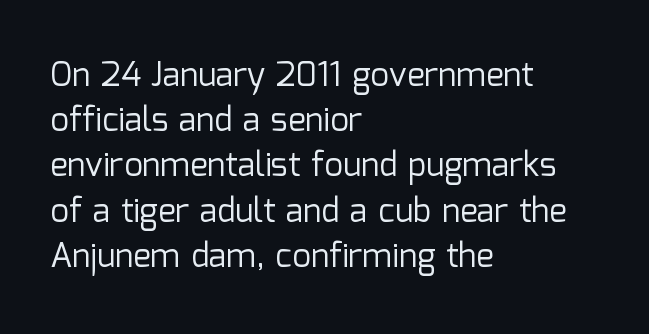
The image shows 33 px regular-weight sans-serif type, upright; set left-aligned, normal line spacing (1.37x), normal letter spacing, not underlined; low stroke contrast and a medium x-height.
